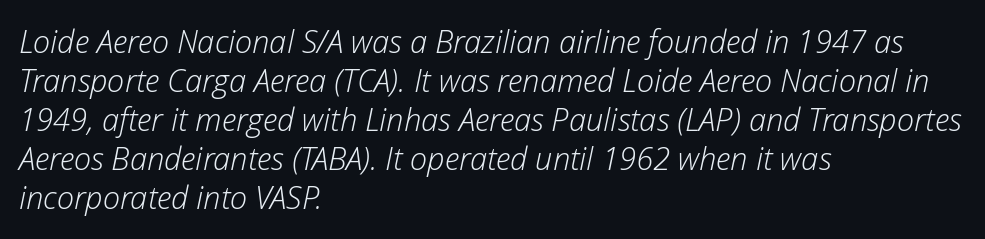
Q: Is the text bold? A: No.
Q: Is the text italic (slanted)? A: Yes, it leans right by about 12 degrees.
Q: Is the text underlined? A: No.
Q: How is the paragraph aligned? A: Left-aligned.
Q: Is the spacing between letters normal or unusually wide? A: Normal.
Q: Is the spacing between lines tight, normal or loose? A: Normal.
Q: Width (condensed, normal, or wide)? A: Normal.
Q: Stroke contrast? A: Low.
Q: x-height? A: Medium.
Q: Monospaced? A: No.
